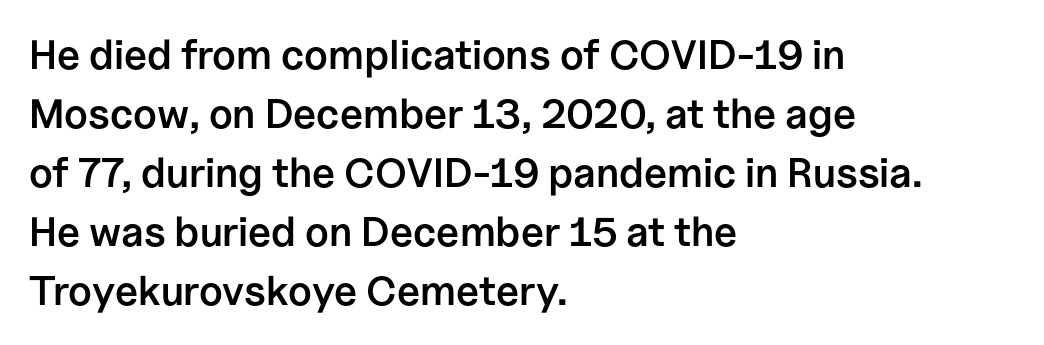
The image shows 41 px semibold sans-serif type, upright; set left-aligned, normal line spacing (1.44x), normal letter spacing, not underlined; low stroke contrast and a medium x-height.
